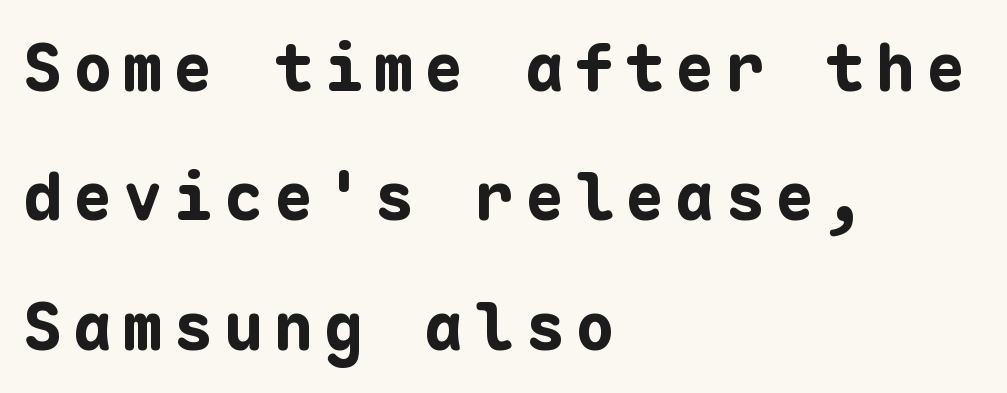
Q: Is the text bold? A: Yes.
Q: Is the text italic (slanted)? A: No, it is upright.
Q: Is the typeface a serif or a sans-serif typeface? A: Sans-serif.
Q: Is the text underlined? A: No.
Q: How is the paragraph aligned? A: Left-aligned.
Q: Is the spacing between lines tight, normal or loose? A: Loose.
Q: Width (condensed, normal, or wide)? A: Normal.
Q: Stroke contrast? A: Low.
Q: x-height? A: Medium.
Q: Monospaced? A: Yes.
